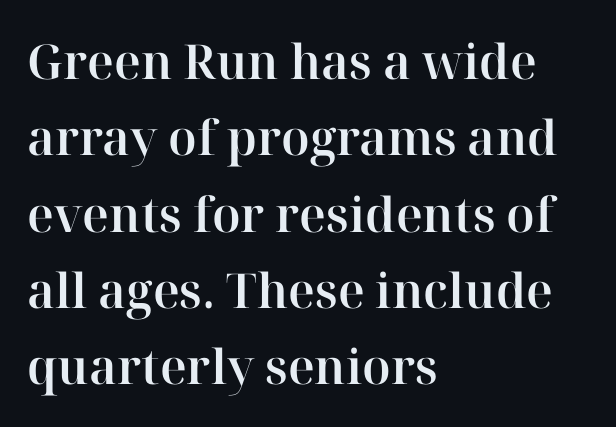
Q: Is the text italic (slanted)? A: No, it is upright.
Q: Is the typeface a serif or a sans-serif typeface? A: Serif.
Q: Is the text underlined? A: No.
Q: How is the paragraph aligned? A: Left-aligned.
Q: Is the spacing between letters normal or unusually wide? A: Normal.
Q: Is the spacing between lines tight, normal or loose? A: Normal.
Q: Width (condensed, normal, or wide)? A: Normal.
Q: Stroke contrast? A: High.
Q: x-height? A: Medium.
Q: Monospaced? A: No.
